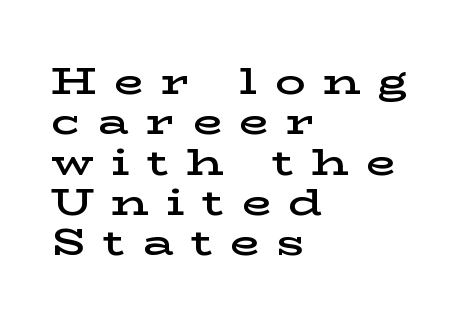
Q: Is the text bold? A: Semi-bold.
Q: Is the text italic (slanted)? A: No, it is upright.
Q: Is the typeface a serif or a sans-serif typeface? A: Serif.
Q: Is the text underlined? A: No.
Q: How is the paragraph aligned? A: Left-aligned.
Q: Is the spacing between letters normal or unusually wide? A: Unusually wide.
Q: Is the spacing between lines tight, normal or loose? A: Tight.
Q: Width (condensed, normal, or wide)? A: Wide.
Q: Stroke contrast? A: Low.
Q: x-height? A: Medium.
Q: Monospaced? A: No.
